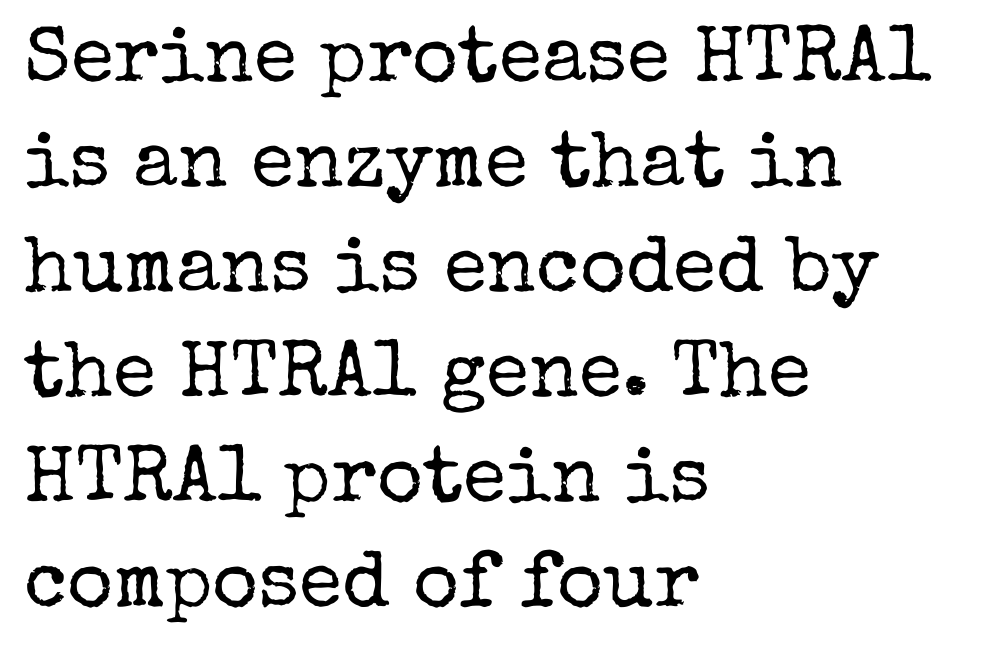
Q: Is the text bold? A: No.
Q: Is the text italic (slanted)? A: No, it is upright.
Q: Is the typeface a serif or a sans-serif typeface? A: Serif.
Q: Is the text underlined? A: No.
Q: How is the paragraph aligned? A: Left-aligned.
Q: Is the spacing between letters normal or unusually wide? A: Normal.
Q: Is the spacing between lines tight, normal or loose? A: Normal.
Q: Width (condensed, normal, or wide)? A: Normal.
Q: Stroke contrast? A: Low.
Q: x-height? A: Medium.
Q: Monospaced? A: No.
